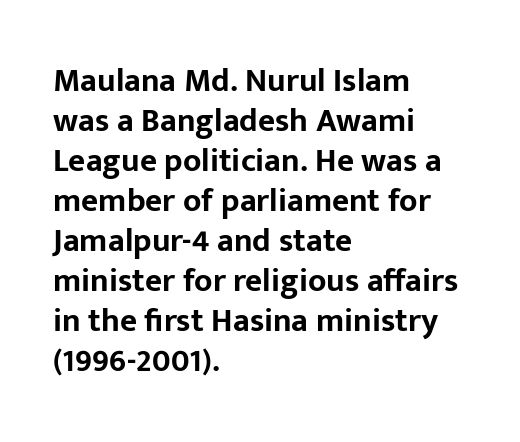
{"serif": "no", "italic": "no", "bold": "yes", "weight": "bold", "width": "normal", "stroke_contrast": "low", "x_height": "medium", "monospaced": "no", "underline": "no", "align": "left", "line_spacing_ratio": 1.21, "letter_spacing": "normal", "letter_spacing_em": 0.0, "glyph_px": 33}
